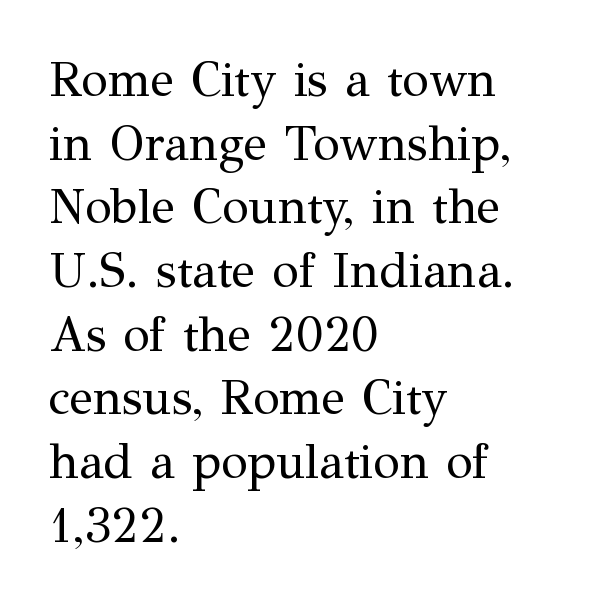
{"serif": "yes", "italic": "no", "bold": "no", "weight": "regular", "width": "normal", "stroke_contrast": "medium", "x_height": "medium", "monospaced": "no", "underline": "no", "align": "left", "line_spacing": "normal", "line_spacing_ratio": 1.3, "letter_spacing": "normal", "letter_spacing_em": 0.0, "glyph_px": 49}
